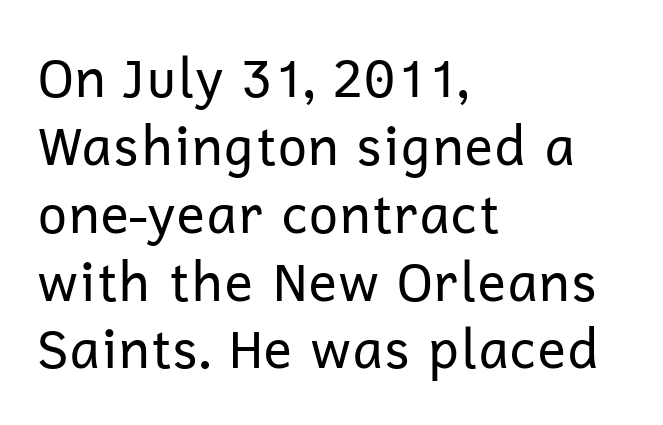
{"serif": "no", "italic": "no", "bold": "no", "weight": "regular", "width": "normal", "stroke_contrast": "low", "x_height": "medium", "monospaced": "no", "underline": "no", "align": "left", "line_spacing": "normal", "line_spacing_ratio": 1.28, "letter_spacing": "normal", "letter_spacing_em": 0.0, "glyph_px": 53}
